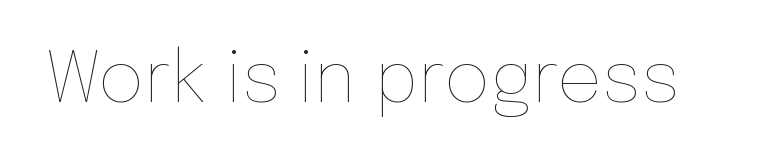
The image shows 71 px thin type, upright; set normal letter spacing, not underlined; low stroke contrast and a medium x-height.
